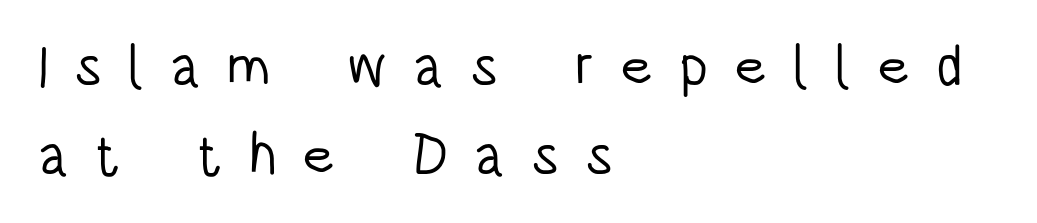
The image shows 57 px light, condensed sans-serif type, upright; set left-aligned, normal line spacing (1.56x), unusually wide letter spacing (+0.45 em), not underlined; low stroke contrast and a large x-height.
